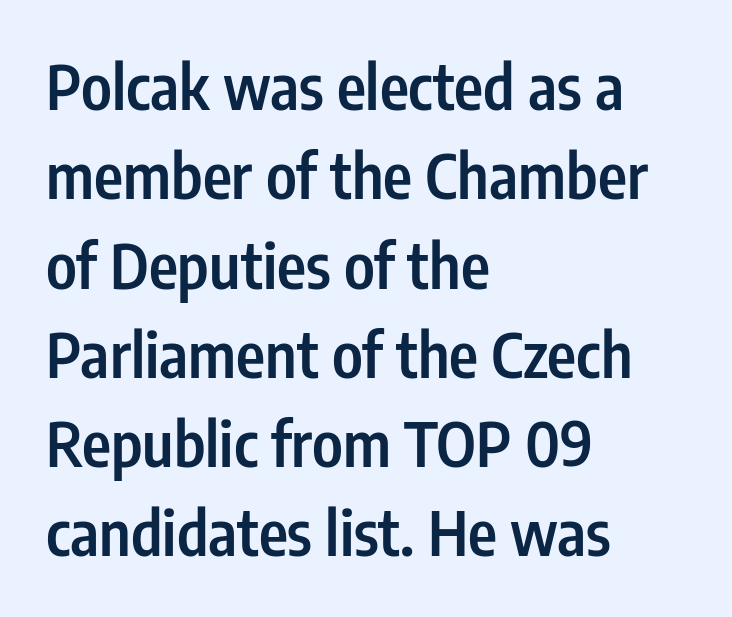
Q: Is the text bold? A: Semi-bold.
Q: Is the text italic (slanted)? A: No, it is upright.
Q: Is the typeface a serif or a sans-serif typeface? A: Sans-serif.
Q: Is the text underlined? A: No.
Q: How is the paragraph aligned? A: Left-aligned.
Q: Is the spacing between letters normal or unusually wide? A: Normal.
Q: Is the spacing between lines tight, normal or loose? A: Normal.
Q: Width (condensed, normal, or wide)? A: Condensed.
Q: Stroke contrast? A: Low.
Q: x-height? A: Medium.
Q: Monospaced? A: No.
